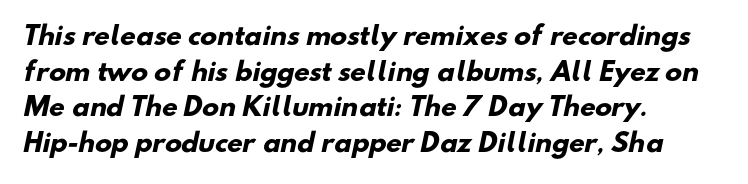
Q: Is the text bold? A: Yes.
Q: Is the text underlined? A: No.
Q: How is the paragraph aligned? A: Left-aligned.
Q: Is the spacing between letters normal or unusually wide? A: Normal.
Q: Is the spacing between lines tight, normal or loose? A: Normal.
